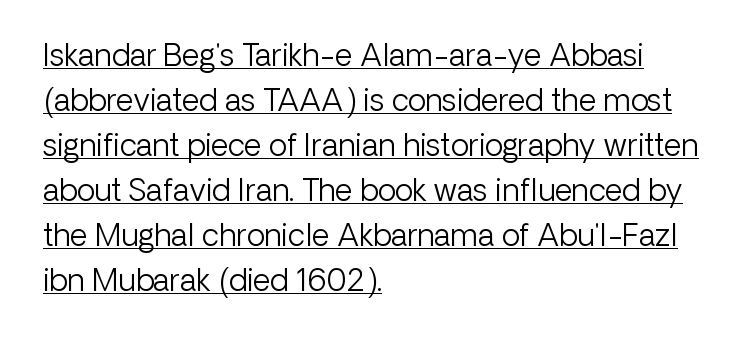
The image shows 30 px light sans-serif type, upright; set left-aligned, normal line spacing (1.5x), normal letter spacing, underlined; low stroke contrast and a medium x-height.
